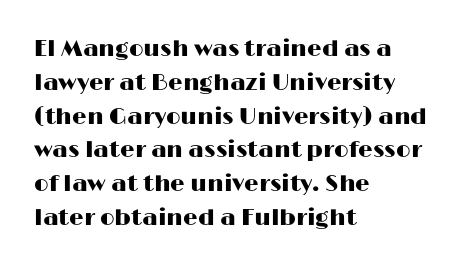
Left-aligned paragraph, ragged on the right. Compared with typical body copy, the letter spacing here is the same. A roman cut, with each character standing at attention. Baseline-to-baseline distance is the conventional proportion of letter height. The string is rendered with underlining switched off.
